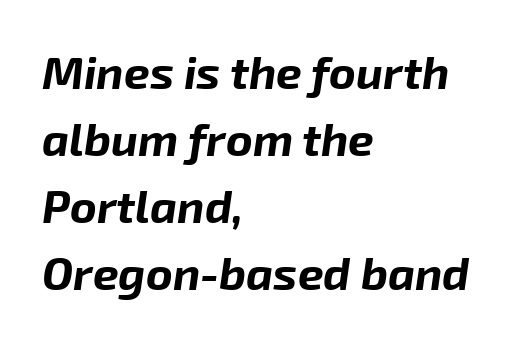
Q: Is the text bold? A: Yes.
Q: Is the text italic (slanted)? A: Yes, it leans right by about 8 degrees.
Q: Is the text underlined? A: No.
Q: How is the paragraph aligned? A: Left-aligned.
Q: Is the spacing between letters normal or unusually wide? A: Normal.
Q: Is the spacing between lines tight, normal or loose? A: Normal.
Q: Width (condensed, normal, or wide)? A: Normal.
Q: Stroke contrast? A: Low.
Q: x-height? A: Medium.
Q: Monospaced? A: No.
